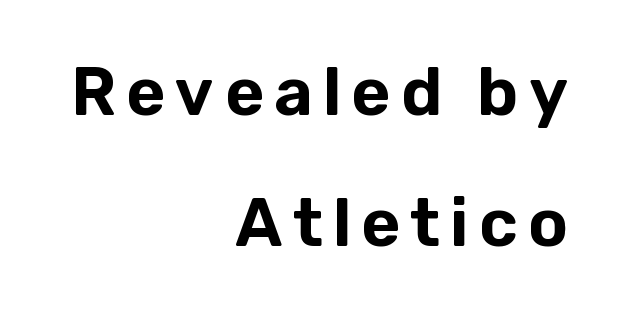
The image shows 67 px sans-serif type, upright; set right-aligned, loose line spacing (1.95x), not underlined; low stroke contrast and a medium x-height.
